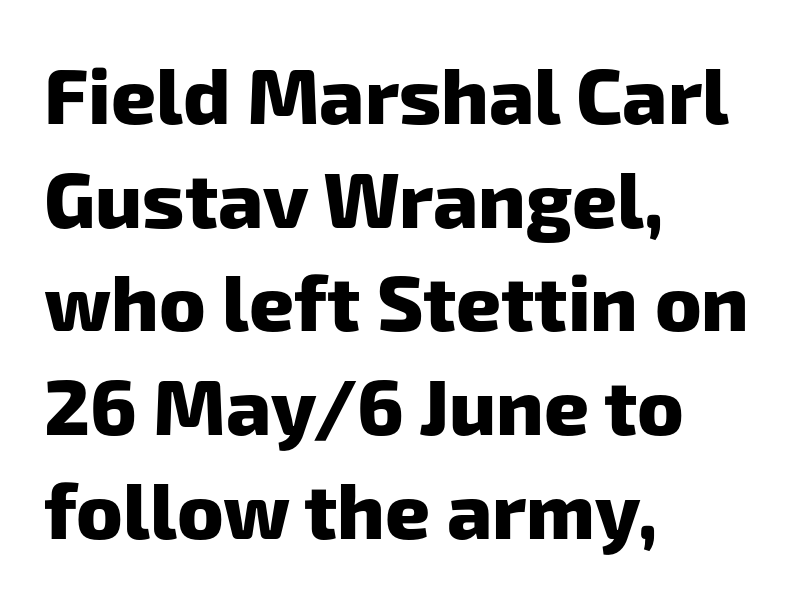
{"serif": "no", "bold": "yes", "weight": "heavy", "width": "normal", "stroke_contrast": "low", "x_height": "medium", "monospaced": "no", "underline": "no", "align": "left", "line_spacing": "normal", "line_spacing_ratio": 1.33, "letter_spacing": "normal", "letter_spacing_em": 0.0, "glyph_px": 78}
